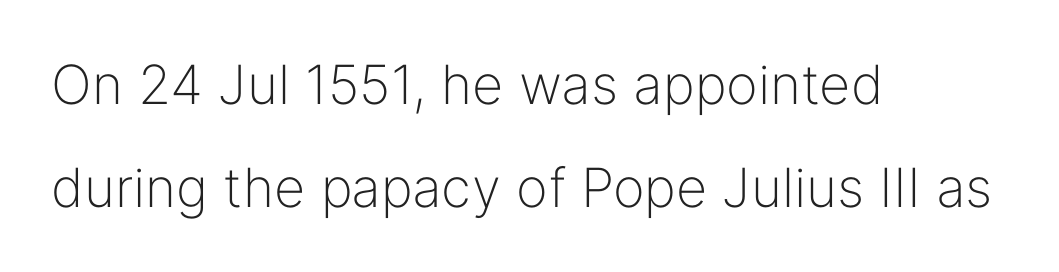
Type style note: lacks serifs. The letters advance in unequal steps, a hallmark of proportional type. Weight: not bold — regular or lighter. The baseline area is clear. Is there much room between lines? Yes — plenty of vertical air separates them. The passage is arranged the way most books set body copy — flush left.
